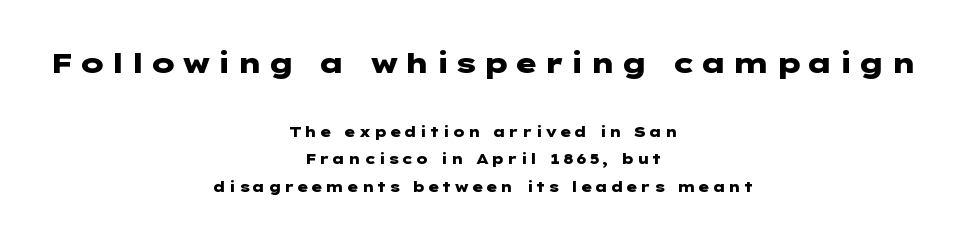
The image shows 28 px heavy, wide sans-serif type, upright; set centered, loose line spacing (1.97x), not underlined; the first (top) block is 2.0x larger; low stroke contrast and a medium x-height.
